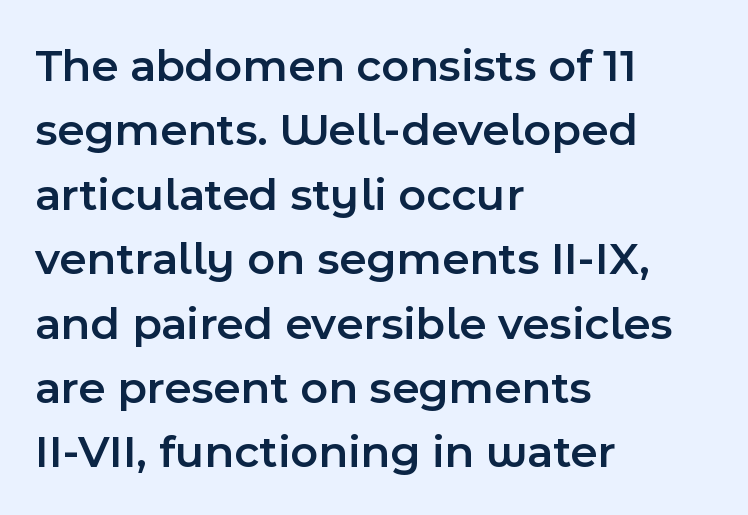
The image shows 47 px semibold sans-serif type, upright; set left-aligned, normal line spacing (1.37x), normal letter spacing, not underlined; a medium x-height.
